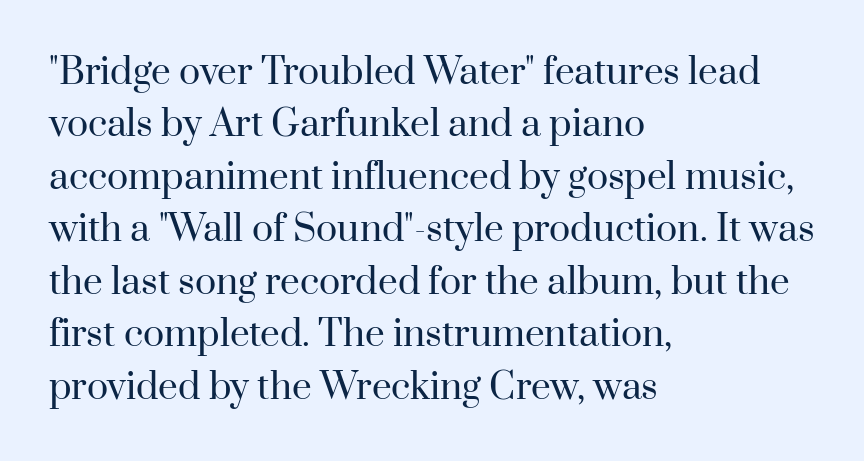
Tracking value appears to be zero — textbook default spacing. The lettering holds an erect, upright posture throughout. Is this a sans? No — the strokes have serifs. Where is the straight margin? On the left. Each stroke keeps to a modest, everyday thickness or less. Normally led — the rows are evenly, conventionally spaced.
